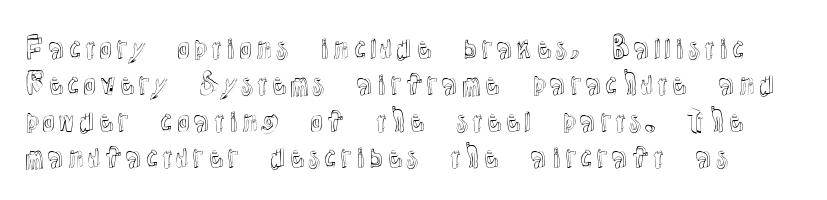
{"italic": "no", "width": "normal", "x_height": "medium", "monospaced": "no", "underline": "no", "line_spacing": "normal", "line_spacing_ratio": 1.3, "letter_spacing": "normal", "letter_spacing_em": 0.0, "glyph_px": 28}
